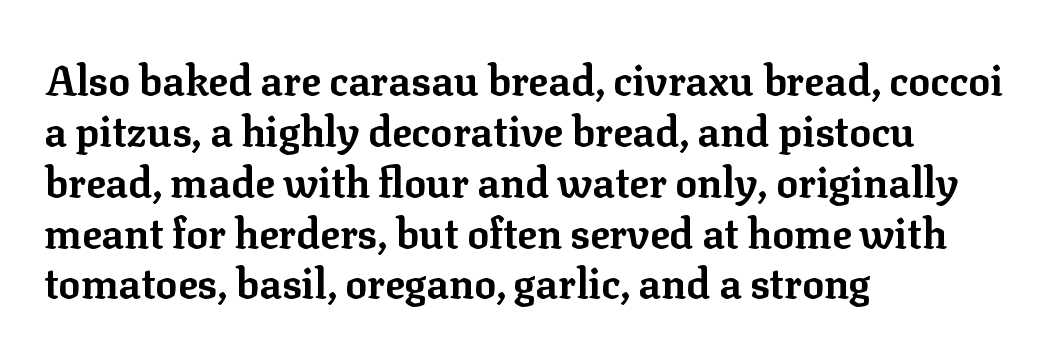
Q: Is the text bold? A: Yes.
Q: Is the text italic (slanted)? A: No, it is upright.
Q: Is the typeface a serif or a sans-serif typeface? A: Serif.
Q: Is the text underlined? A: No.
Q: How is the paragraph aligned? A: Left-aligned.
Q: Is the spacing between letters normal or unusually wide? A: Normal.
Q: Width (condensed, normal, or wide)? A: Normal.
Q: Stroke contrast? A: Low.
Q: x-height? A: Medium.
Q: Monospaced? A: No.
